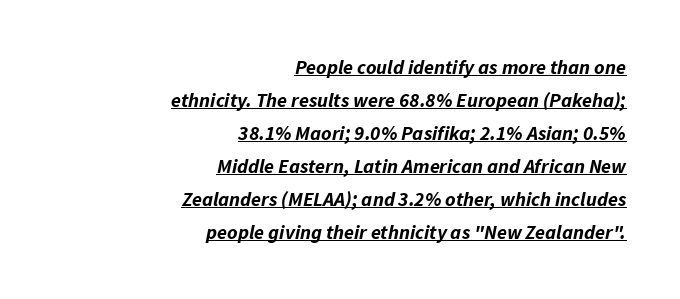
Quick note: underline on. The passage shown leans; its letterforms are oblique. A dark, heavy texture on the line: the type is bold. Each word holds together tightly as a unit, with standard inter-letter gaps. Horizontal bands of white between lines are of average thickness.
